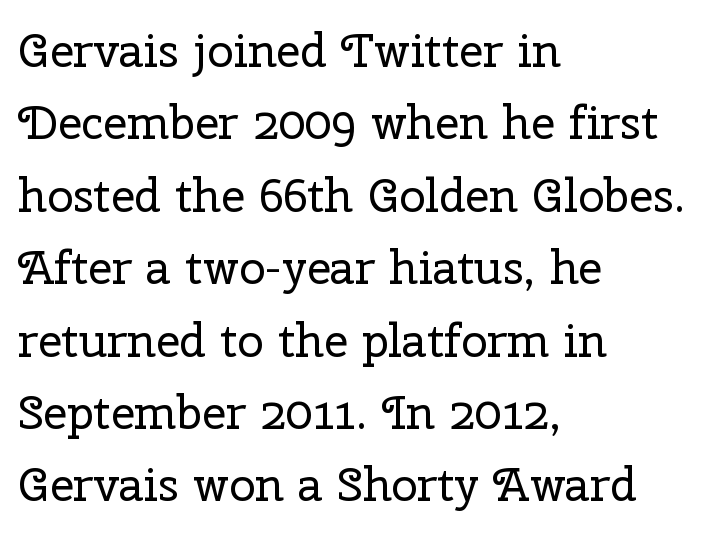
The image shows 47 px regular-weight serif type, upright; set left-aligned, normal line spacing (1.54x), normal letter spacing, not underlined; low stroke contrast and a medium x-height.
